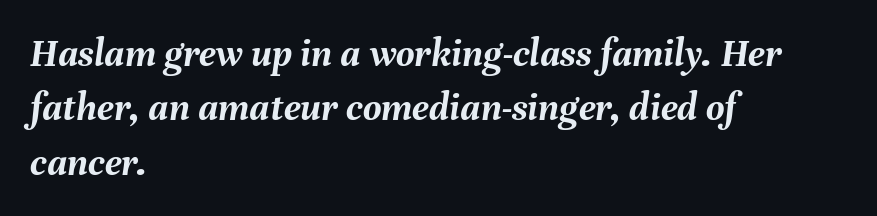
Q: Is the text bold? A: Yes.
Q: Is the text italic (slanted)? A: Yes, it leans right by about 8 degrees.
Q: Is the text underlined? A: No.
Q: How is the paragraph aligned? A: Left-aligned.
Q: Is the spacing between letters normal or unusually wide? A: Normal.
Q: Is the spacing between lines tight, normal or loose? A: Normal.
Q: Width (condensed, normal, or wide)? A: Normal.
Q: Stroke contrast? A: Medium.
Q: x-height? A: Medium.
Q: Monospaced? A: No.
